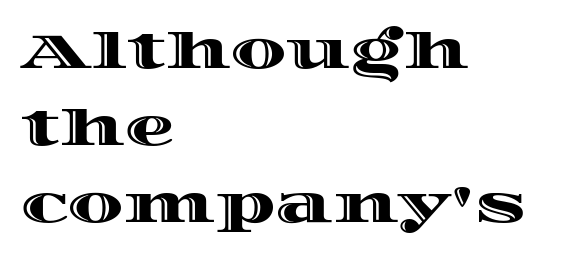
Q: Is the text italic (slanted)? A: No, it is upright.
Q: Is the text underlined? A: No.
Q: How is the paragraph aligned? A: Left-aligned.
Q: Is the spacing between letters normal or unusually wide? A: Normal.
Q: Is the spacing between lines tight, normal or loose? A: Normal.
Q: Width (condensed, normal, or wide)? A: Wide.
Q: x-height? A: Large.
Q: Monospaced? A: No.
